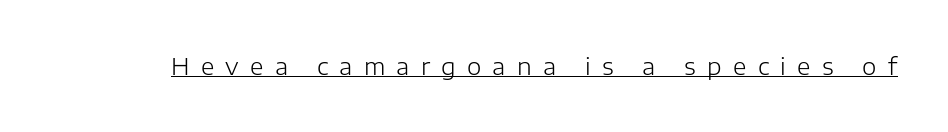
The image shows 23 px text type, upright; set unusually wide letter spacing (+0.49 em), underlined.
